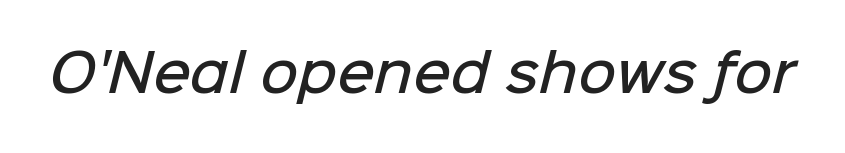
Q: Is the text bold? A: Semi-bold.
Q: Is the typeface a serif or a sans-serif typeface? A: Sans-serif.
Q: Is the text underlined? A: No.
Q: Is the spacing between letters normal or unusually wide? A: Normal.
Q: Width (condensed, normal, or wide)? A: Normal.
Q: Stroke contrast? A: Low.
Q: x-height? A: Medium.
Q: Monospaced? A: No.
